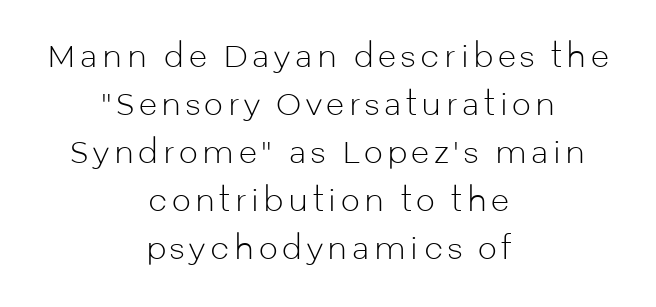
Regular leading. Stroke terminals: plain, sans-serif. Proportional: the letters do not fall into vertical columns. Upright lettering throughout.
